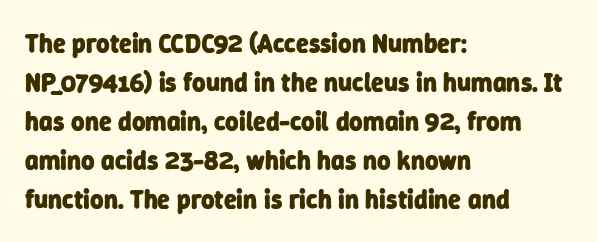
{"bold": "yes", "underline": "no", "align": "left", "line_spacing": "normal", "line_spacing_ratio": 1.5, "letter_spacing": "normal", "letter_spacing_em": 0.0, "glyph_px": 26}
